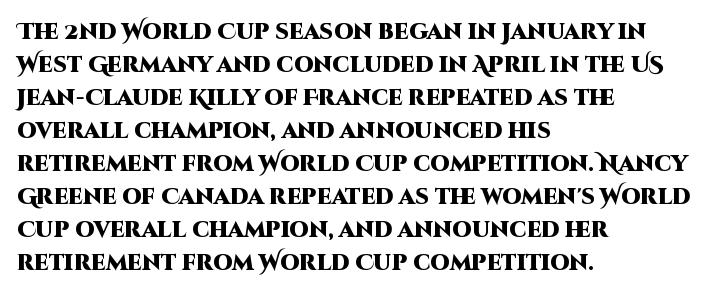
Q: Is the text bold? A: Yes.
Q: Is the text italic (slanted)? A: No, it is upright.
Q: Is the text underlined? A: No.
Q: How is the paragraph aligned? A: Left-aligned.
Q: Is the spacing between letters normal or unusually wide? A: Normal.
Q: Is the spacing between lines tight, normal or loose? A: Normal.
